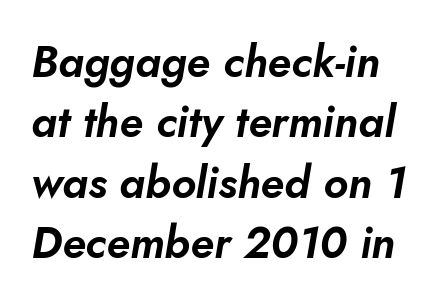
{"italic": "yes", "lean": "right", "slant_degrees": 10, "width": "normal", "stroke_contrast": "low", "x_height": "small", "monospaced": "no", "underline": "no", "line_spacing": "normal", "line_spacing_ratio": 1.37, "letter_spacing": "normal", "letter_spacing_em": 0.0, "glyph_px": 44}
